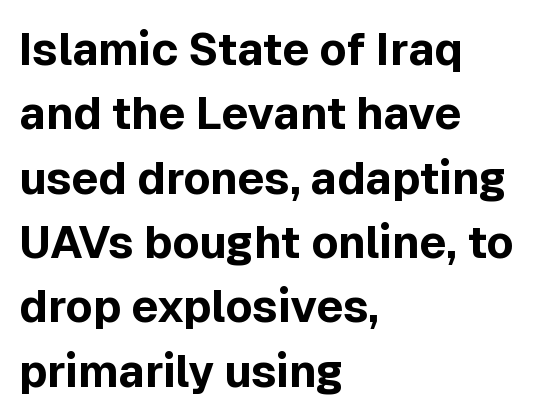
The image shows 45 px bold sans-serif type, upright; set left-aligned, normal line spacing (1.43x), normal letter spacing, not underlined; a medium x-height.
